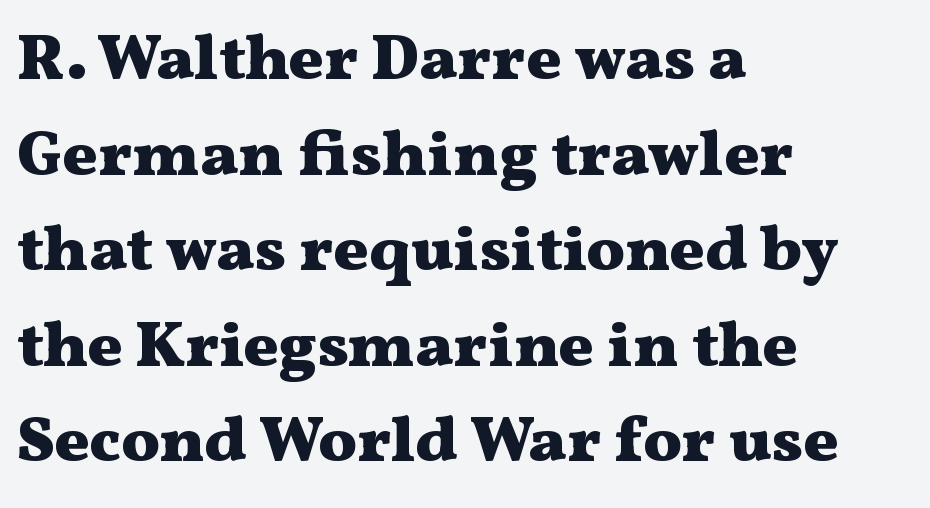
Q: Is the text bold? A: Yes.
Q: Is the text italic (slanted)? A: No, it is upright.
Q: Is the typeface a serif or a sans-serif typeface? A: Serif.
Q: Is the text underlined? A: No.
Q: How is the paragraph aligned? A: Left-aligned.
Q: Is the spacing between letters normal or unusually wide? A: Normal.
Q: Is the spacing between lines tight, normal or loose? A: Normal.
Q: Width (condensed, normal, or wide)? A: Wide.
Q: Stroke contrast? A: Medium.
Q: x-height? A: Medium.
Q: Monospaced? A: No.
